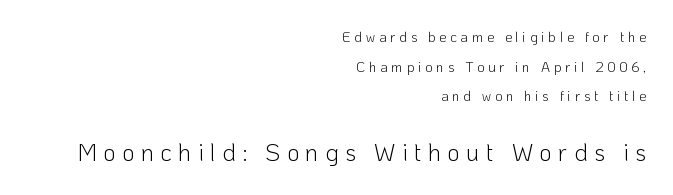
Q: Is the text bold? A: No.
Q: Is the text italic (slanted)? A: No, it is upright.
Q: Is the text underlined? A: No.
Q: How is the paragraph aligned? A: Right-aligned.
Q: Is the spacing between letters normal or unusually wide? A: Unusually wide.
Q: Is the spacing between lines tight, normal or loose? A: Loose.
Q: Which block of text is set in a larger size, the first (top) or the second (bottom)? A: The second (bottom) one.
